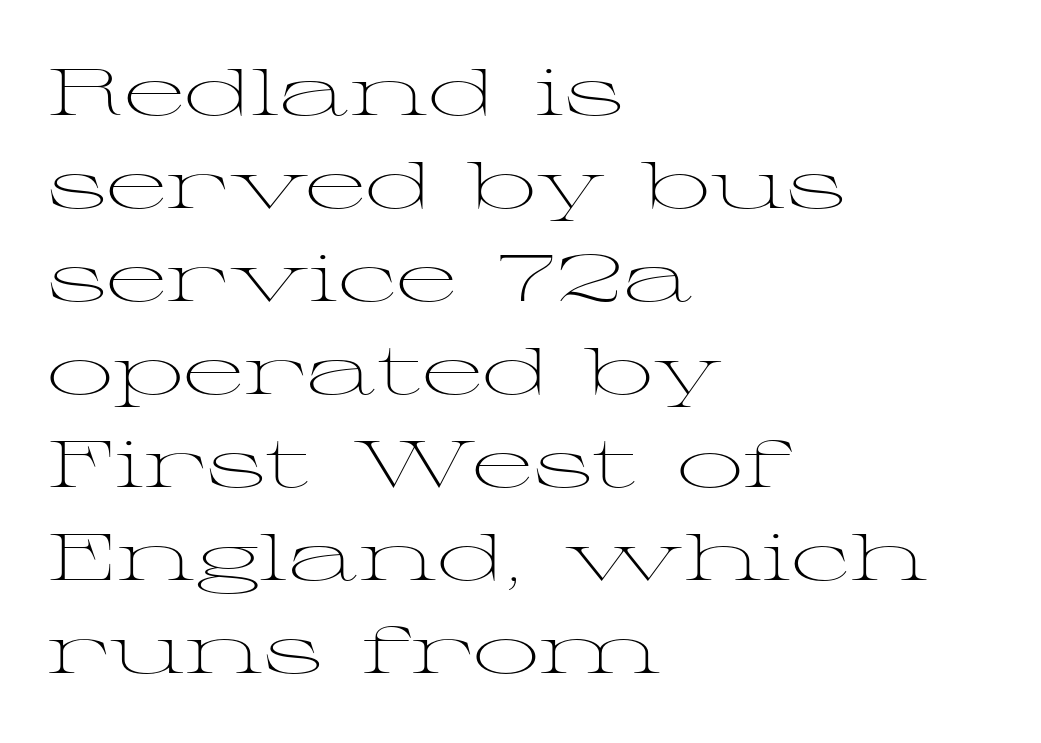
Q: Is the text bold? A: No.
Q: Is the text italic (slanted)? A: No, it is upright.
Q: Is the typeface a serif or a sans-serif typeface? A: Serif.
Q: Is the text underlined? A: No.
Q: How is the paragraph aligned? A: Left-aligned.
Q: Is the spacing between letters normal or unusually wide? A: Normal.
Q: Is the spacing between lines tight, normal or loose? A: Normal.
Q: Width (condensed, normal, or wide)? A: Wide.
Q: Stroke contrast? A: Medium.
Q: x-height? A: Medium.
Q: Monospaced? A: No.
